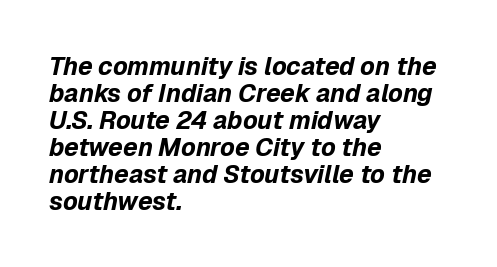
The image shows 25 px bold type, italic (leaning right); set left-aligned, tight line spacing (1.08x), normal letter spacing, not underlined.
